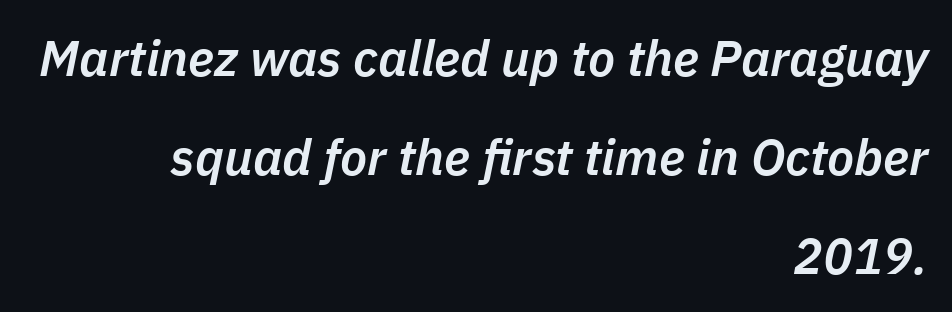
Emphasis by weight is partial: semibold. The typography opts for an oblique posture over an upright one. Letter spacing: default. The passage shown stacks its lines with a broad gap.
